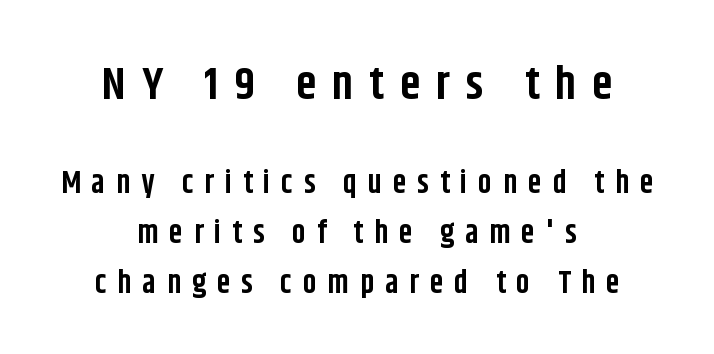
Q: Is the text bold? A: Yes.
Q: Is the text italic (slanted)? A: No, it is upright.
Q: Is the typeface a serif or a sans-serif typeface? A: Sans-serif.
Q: Is the text underlined? A: No.
Q: How is the paragraph aligned? A: Centered.
Q: Is the spacing between letters normal or unusually wide? A: Unusually wide.
Q: Is the spacing between lines tight, normal or loose? A: Normal.
Q: Which block of text is set in a larger size, the first (top) or the second (bottom)? A: The first (top) one.
Q: Width (condensed, normal, or wide)? A: Condensed.
Q: Stroke contrast? A: Low.
Q: x-height? A: Large.
Q: Monospaced? A: No.
